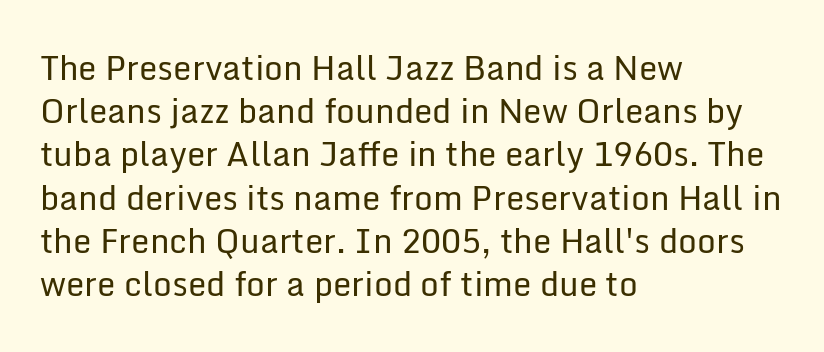
The image shows 33 px regular-weight sans-serif type, upright; set left-aligned, normal line spacing (1.31x), normal letter spacing, not underlined; low stroke contrast and a medium x-height.
